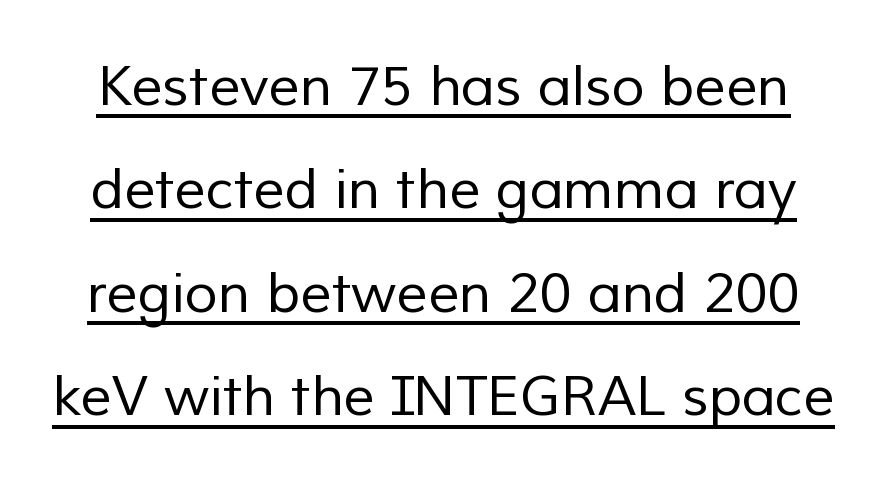
{"serif": "no", "bold": "no", "weight": "regular", "width": "normal", "stroke_contrast": "low", "x_height": "medium", "monospaced": "no", "underline": "yes", "line_spacing_ratio": 1.88, "letter_spacing": "normal", "letter_spacing_em": 0.0, "glyph_px": 55}
